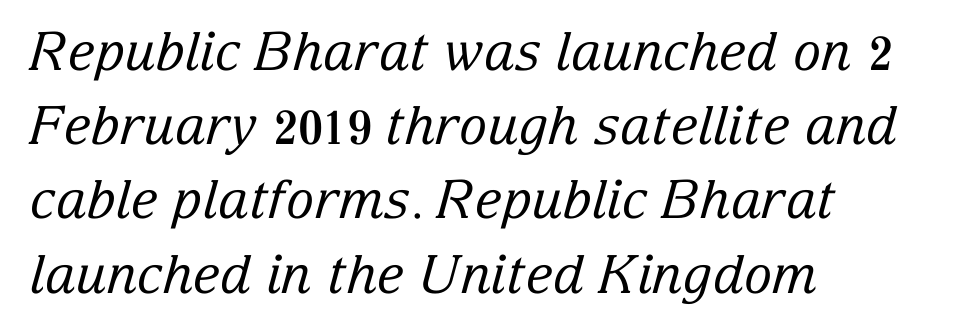
The image shows 53 px regular-weight serif type, italic (leaning right); set left-aligned, normal line spacing (1.4x), normal letter spacing, not underlined; low stroke contrast and a medium x-height.
